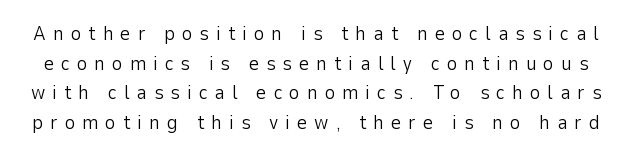
Q: Is the text bold? A: No.
Q: Is the text italic (slanted)? A: No, it is upright.
Q: Is the text underlined? A: No.
Q: Is the spacing between letters normal or unusually wide? A: Unusually wide.
Q: Is the spacing between lines tight, normal or loose? A: Normal.
